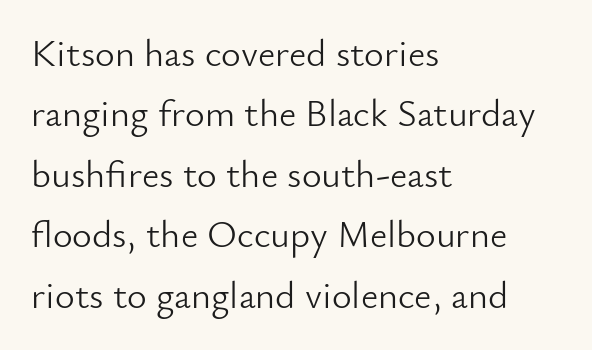
These lines are set flush left with a ragged right edge. Character widths vary here, with narrow letters taking less room than wide ones. Beneath every word, the page is bare. The typesetting does not lean heavy: it is not bold. A normal amount of white space separates one row of letters from the next. Short note: letters normally spaced.
